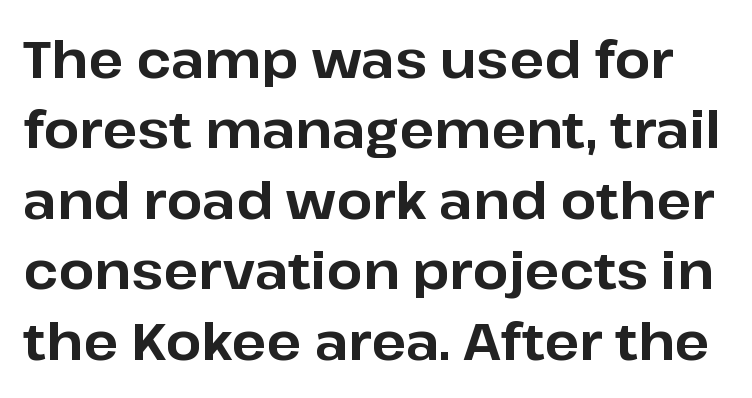
The image shows 51 px bold sans-serif type, upright; set normal line spacing (1.38x), normal letter spacing, not underlined; low stroke contrast and a medium x-height.
